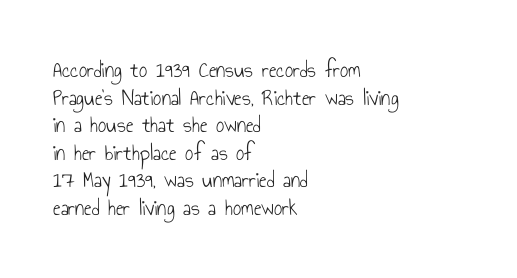
The image shows 23 px text type, upright; set left-aligned, line spacing 1.2x, normal letter spacing, not underlined.
